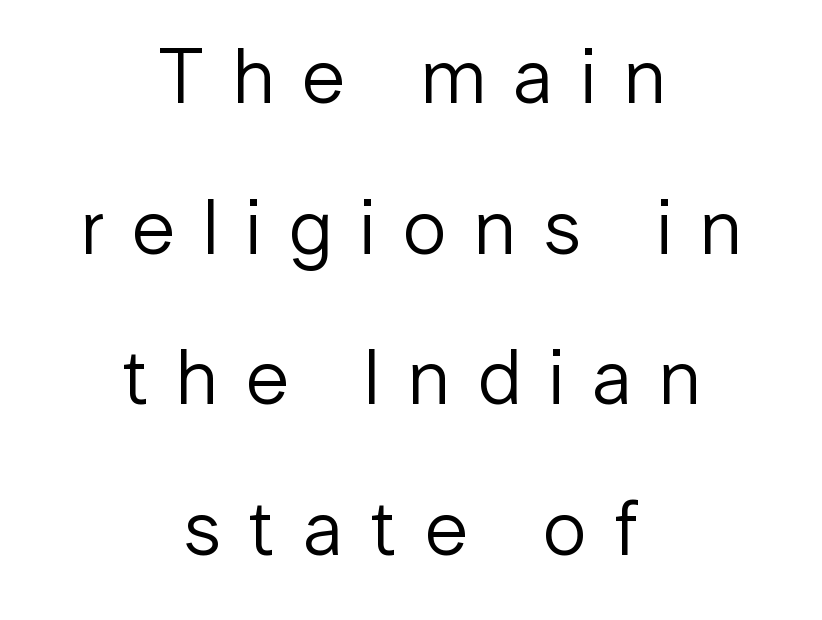
Q: Is the text bold? A: No.
Q: Is the text italic (slanted)? A: No, it is upright.
Q: Is the typeface a serif or a sans-serif typeface? A: Sans-serif.
Q: Is the text underlined? A: No.
Q: How is the paragraph aligned? A: Centered.
Q: Is the spacing between letters normal or unusually wide? A: Unusually wide.
Q: Is the spacing between lines tight, normal or loose? A: Loose.
Q: Width (condensed, normal, or wide)? A: Normal.
Q: Stroke contrast? A: Low.
Q: x-height? A: Medium.
Q: Monospaced? A: No.
